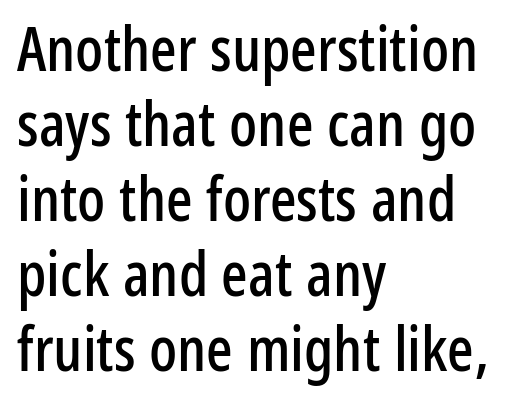
The image shows 62 px condensed sans-serif type, upright; set left-aligned, line spacing 1.21x, normal letter spacing, not underlined; low stroke contrast and a medium x-height.
